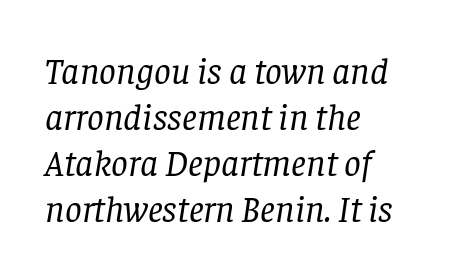
Alignment: flush left. Observe the lean: these are italic letterforms. Stems and bowls with no extra thickness — not bold. The face used here is proportionally spaced, like ordinary book or web type. You could call the tracking neutral — neither tight nor loose. Classification — serif.
